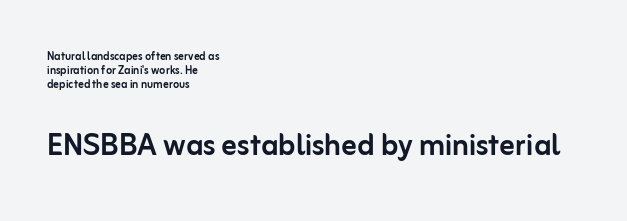
The image shows 38 px sans-serif type, upright; set left-aligned, tight line spacing (1.01x), normal letter spacing, not underlined; the second (bottom) block is 2.71x larger; low stroke contrast and a medium x-height.
